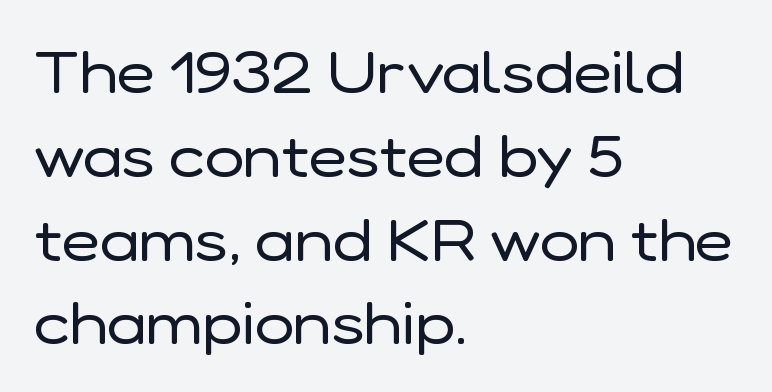
Q: Is the text bold? A: No.
Q: Is the text italic (slanted)? A: No, it is upright.
Q: Is the typeface a serif or a sans-serif typeface? A: Sans-serif.
Q: Is the text underlined? A: No.
Q: How is the paragraph aligned? A: Left-aligned.
Q: Is the spacing between letters normal or unusually wide? A: Normal.
Q: Is the spacing between lines tight, normal or loose? A: Normal.
Q: Width (condensed, normal, or wide)? A: Normal.
Q: Stroke contrast? A: Low.
Q: x-height? A: Medium.
Q: Monospaced? A: No.
